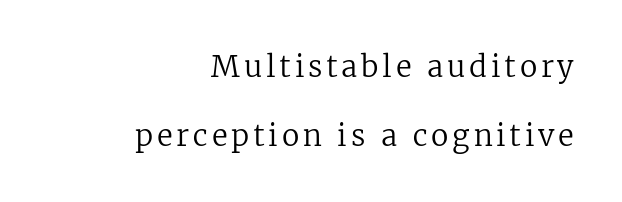
{"serif": "yes", "italic": "no", "bold": "no", "weight": "regular", "width": "normal", "stroke_contrast": "low", "x_height": "medium", "monospaced": "no", "underline": "no", "align": "right", "line_spacing": "loose", "line_spacing_ratio": 2.37, "glyph_px": 29}
